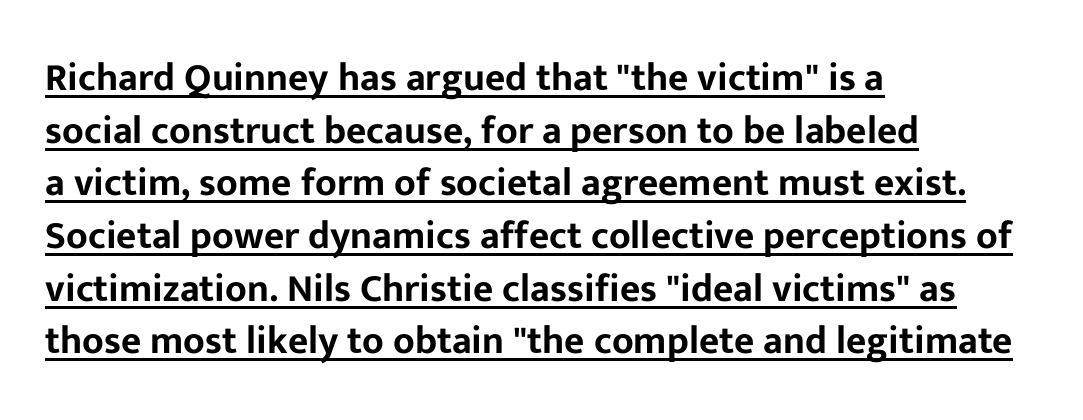
To sum up the face: it is a sans, with no serifs. The passage is arranged the way most books set body copy — flush left. Words appear dense and cohesive because spacing is normal. Does a line run under the words? Yes, clearly. Baseline-to-baseline distance is the conventional proportion of letter height.
